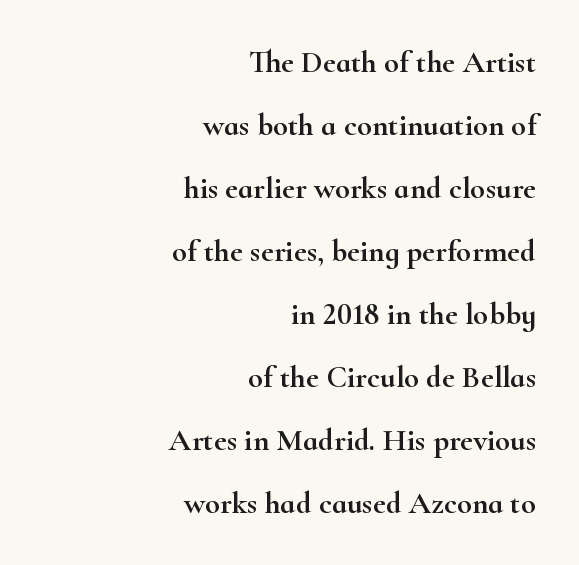
The image shows 31 px wide serif type, upright; set right-aligned, loose line spacing (2.03x), normal letter spacing, not underlined; high stroke contrast and a small x-height.
